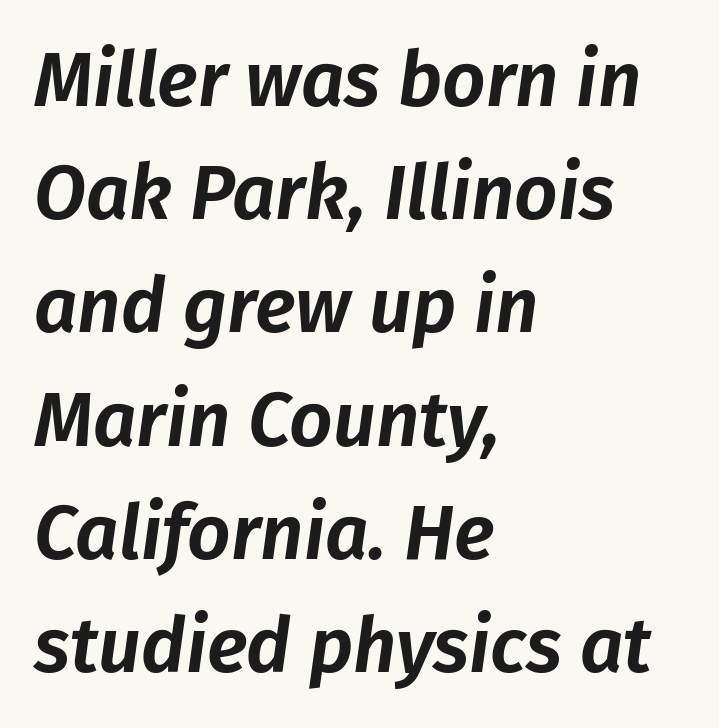
Q: Is the text italic (slanted)? A: Yes, it leans right by about 8 degrees.
Q: Is the text underlined? A: No.
Q: How is the paragraph aligned? A: Left-aligned.
Q: Is the spacing between letters normal or unusually wide? A: Normal.
Q: Is the spacing between lines tight, normal or loose? A: Normal.
Q: Width (condensed, normal, or wide)? A: Normal.
Q: Stroke contrast? A: Low.
Q: x-height? A: Medium.
Q: Monospaced? A: No.
